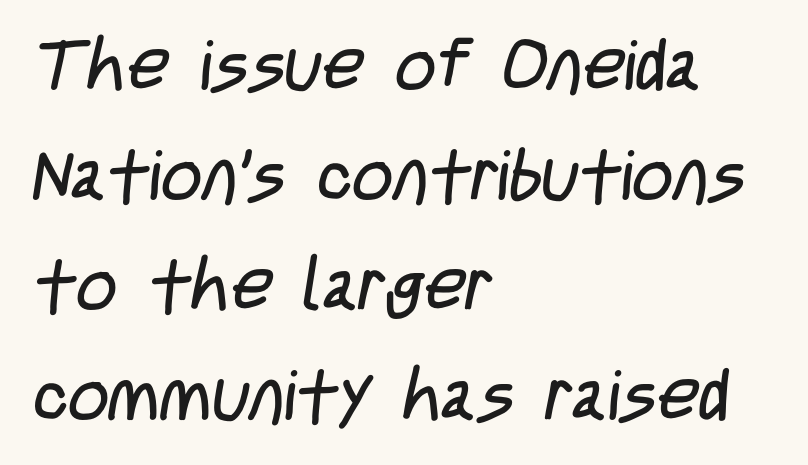
Just letters on the line, the space beneath them empty. Proportional: the letters do not fall into vertical columns. The passage shown is not bold in any degree. This rendering leaves character spacing at its baseline value.
